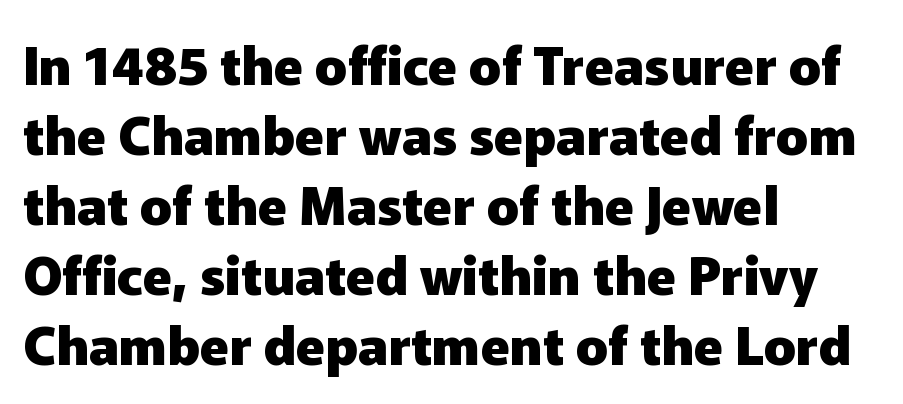
The image shows 53 px heavy sans-serif type, upright; set left-aligned, normal line spacing (1.32x), normal letter spacing, not underlined; low stroke contrast and a medium x-height.
